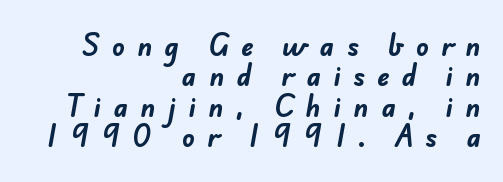
Q: Is the text bold? A: Yes.
Q: Is the text underlined? A: No.
Q: How is the paragraph aligned? A: Right-aligned.
Q: Is the spacing between letters normal or unusually wide? A: Unusually wide.
